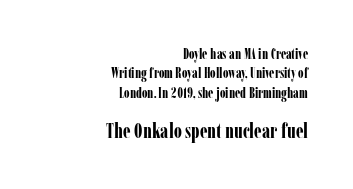
Bare-footed words on every line. Students, observe: this is what conventionally led text looks like. Here the glyphs are tracked normally, forming tight word shapes. Look at the stroke-to-counter ratio: heavy, a bold. A flush-right, rag-left setting is used for this passage.
